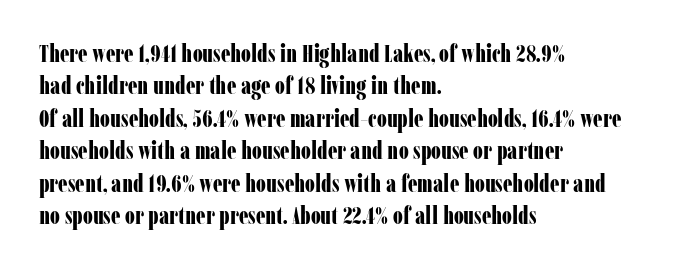
{"italic": "no", "bold": "yes", "underline": "no", "align": "left", "line_spacing": "normal", "line_spacing_ratio": 1.35, "letter_spacing": "normal", "letter_spacing_em": 0.0, "glyph_px": 24}
